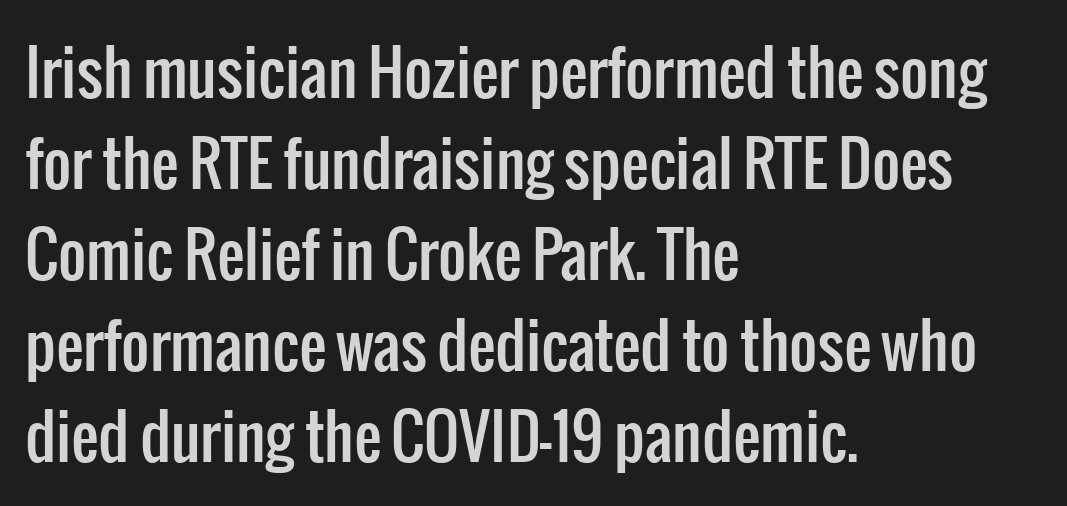
The image shows 61 px condensed sans-serif type, upright; set left-aligned, normal line spacing (1.49x), normal letter spacing, not underlined; low stroke contrast and a medium x-height.
